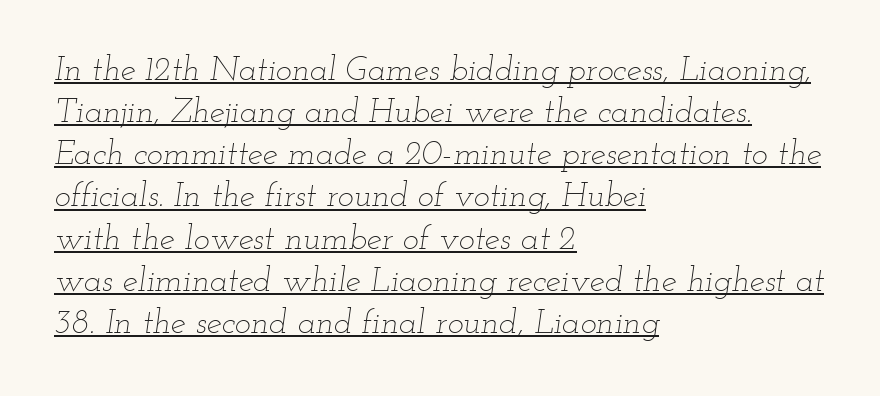
Alignment: flush left. The lettering tilts uniformly, giving the passage an italic look. Is the type heavy? It reads as light-to-regular instead. Nobody touched the tracking dial on this one.
